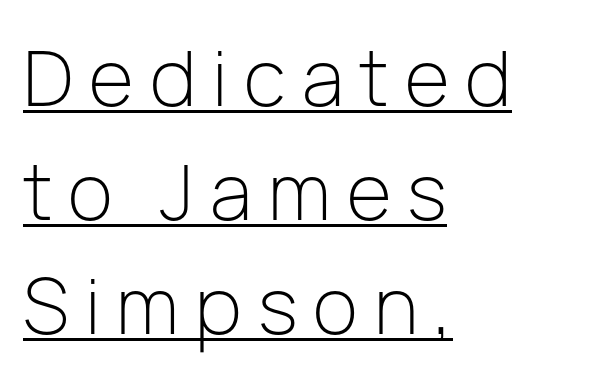
Every word sits above its own underline. Stems here are at most as thick as an everyday book face. You can tell from the bare stems that sans-serif type was used. Each new line begins a customary step beneath the previous one. Looks like regular typesetting: each glyph gets only the width it needs. The passage shown has open, widely tracked lettering throughout.
